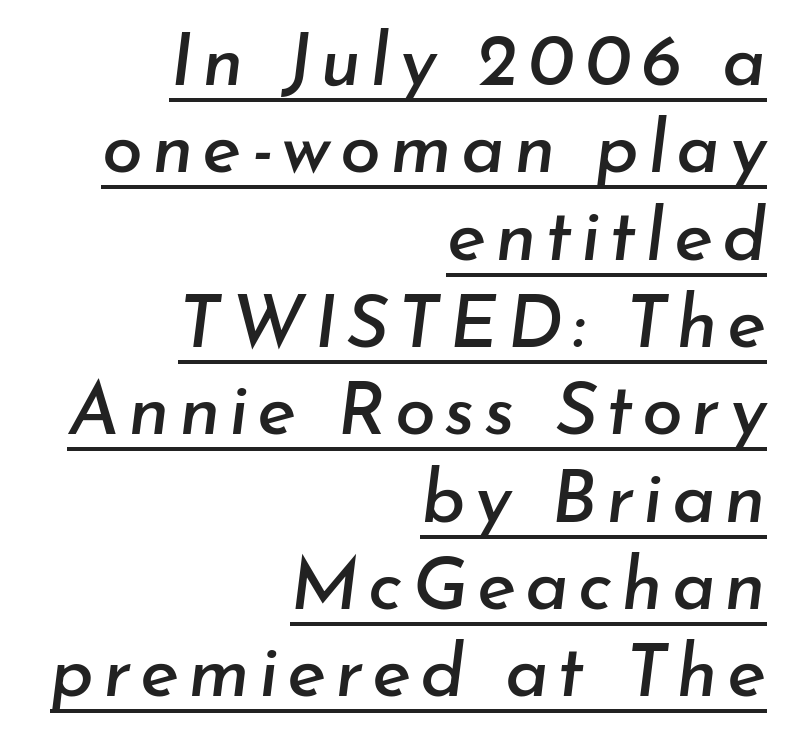
Q: Is the text italic (slanted)? A: Yes, it leans right by about 7 degrees.
Q: Is the text underlined? A: Yes.
Q: How is the paragraph aligned? A: Right-aligned.
Q: Width (condensed, normal, or wide)? A: Normal.
Q: Stroke contrast? A: Low.
Q: x-height? A: Small.
Q: Monospaced? A: No.
